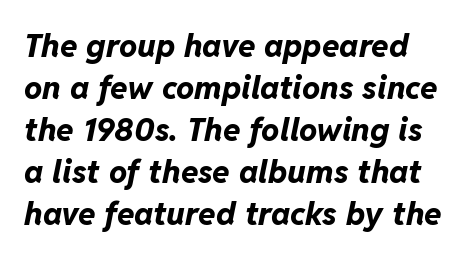
The image shows 32 px bold type, italic (leaning right); set normal line spacing (1.31x), normal letter spacing, not underlined; low stroke contrast and a medium x-height.
